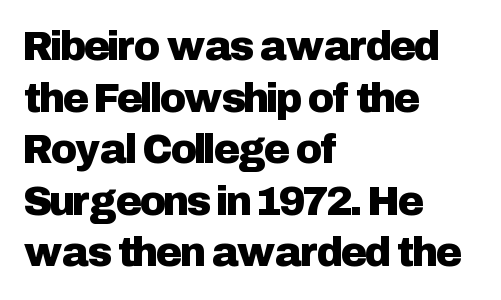
The image shows 40 px sans-serif type, upright; set left-aligned, normal line spacing (1.29x), normal letter spacing, not underlined; low stroke contrast and a medium x-height.
